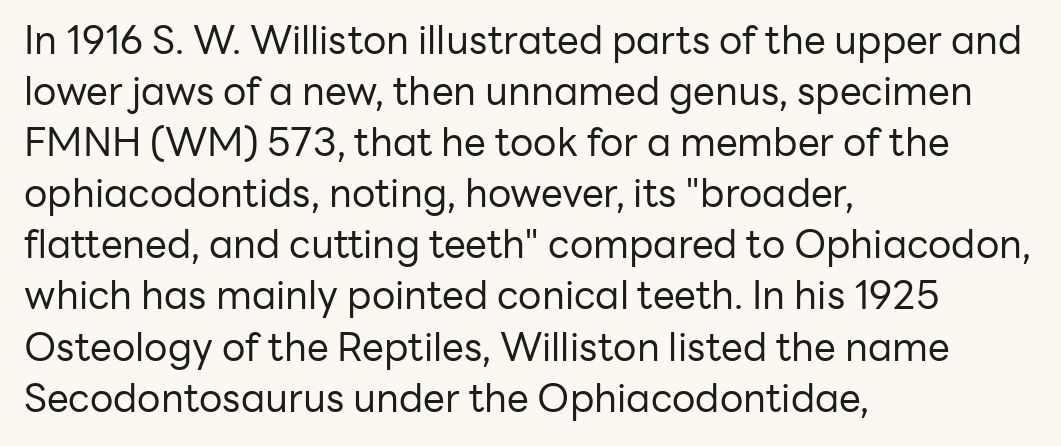
Q: Is the text bold? A: No.
Q: Is the text italic (slanted)? A: No, it is upright.
Q: Is the typeface a serif or a sans-serif typeface? A: Sans-serif.
Q: Is the text underlined? A: No.
Q: How is the paragraph aligned? A: Left-aligned.
Q: Is the spacing between letters normal or unusually wide? A: Normal.
Q: Is the spacing between lines tight, normal or loose? A: Normal.
Q: Width (condensed, normal, or wide)? A: Normal.
Q: Stroke contrast? A: Low.
Q: x-height? A: Medium.
Q: Monospaced? A: No.
